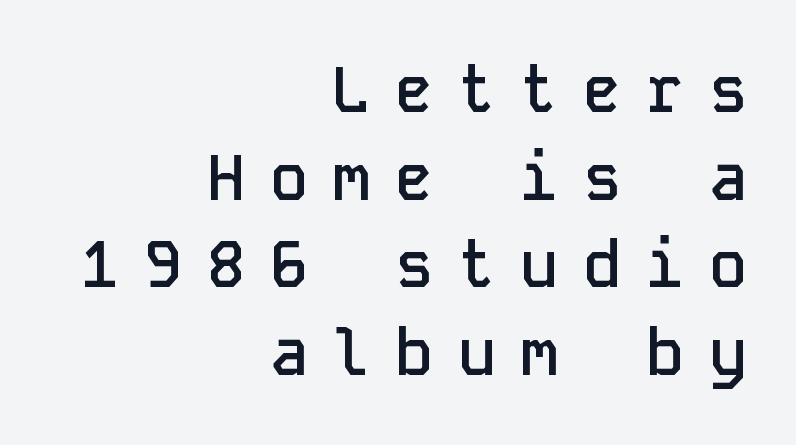
Q: Is the text bold? A: Semi-bold.
Q: Is the text italic (slanted)? A: No, it is upright.
Q: Is the typeface a serif or a sans-serif typeface? A: Sans-serif.
Q: Is the text underlined? A: No.
Q: How is the paragraph aligned? A: Right-aligned.
Q: Is the spacing between letters normal or unusually wide? A: Unusually wide.
Q: Is the spacing between lines tight, normal or loose? A: Normal.
Q: Width (condensed, normal, or wide)? A: Normal.
Q: Stroke contrast? A: Low.
Q: x-height? A: Medium.
Q: Monospaced? A: Yes.
